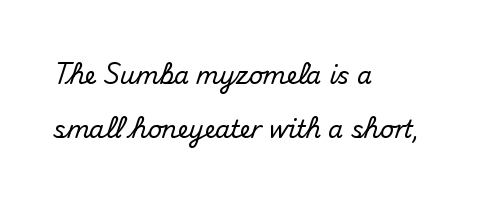
{"underline": "no", "align": "left", "line_spacing": "loose", "line_spacing_ratio": 2.24, "letter_spacing": "normal", "letter_spacing_em": 0.0, "glyph_px": 24}
